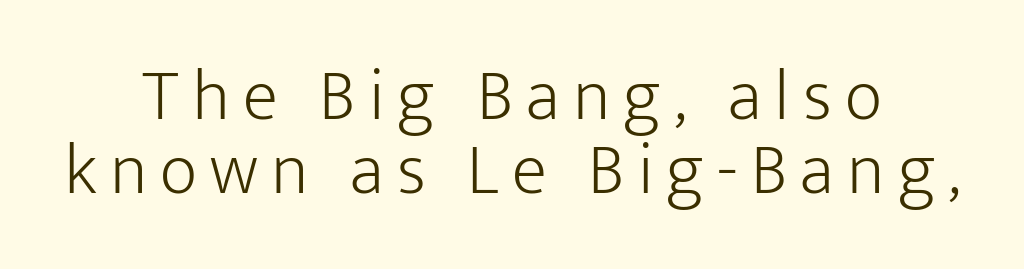
The glyphs are unaccompanied by any horizontal stroke below them. The cut favours lightness, reaching ordinary text weight at its darkest. These lines are rendered in a variable-pitch font. Italic: no, the glyphs are upright roman. Interline gaps are noticeably narrow in this sample. Visually the block forms a symmetrical silhouette, jagged on both flanks.
